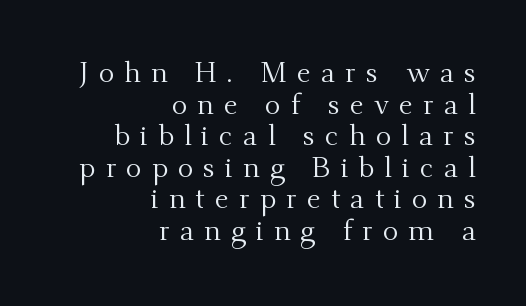
{"serif": "yes", "italic": "no", "bold": "no", "weight": "regular", "width": "normal", "stroke_contrast": "medium", "x_height": "small", "monospaced": "no", "underline": "no", "align": "right", "line_spacing": "tight", "line_spacing_ratio": 1.09, "letter_spacing": "wide", "letter_spacing_em": 0.35, "glyph_px": 29}
